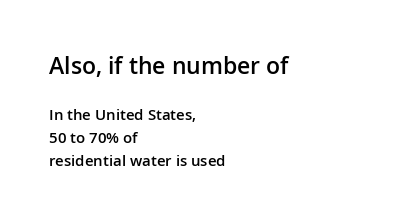
Q: Is the text bold? A: Semi-bold.
Q: Is the text italic (slanted)? A: No, it is upright.
Q: Is the text underlined? A: No.
Q: How is the paragraph aligned? A: Left-aligned.
Q: Is the spacing between letters normal or unusually wide? A: Normal.
Q: Is the spacing between lines tight, normal or loose? A: Normal.
Q: Which block of text is set in a larger size, the first (top) or the second (bottom)? A: The first (top) one.
